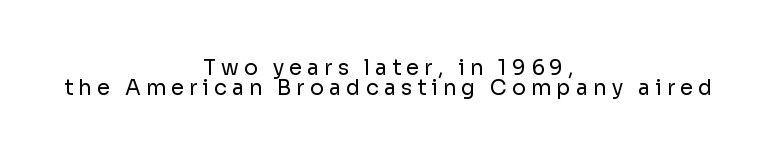
The text block is weighted toward neither margin, spreading evenly from the middle. You could only call the tracking loose — the letters float apart. Letters have the restrained weight of plain body copy at most. The space directly below the letters is spotless. Compared with typical paragraphs, the rows here are closer together. Rendered with straight, roman letterforms.
